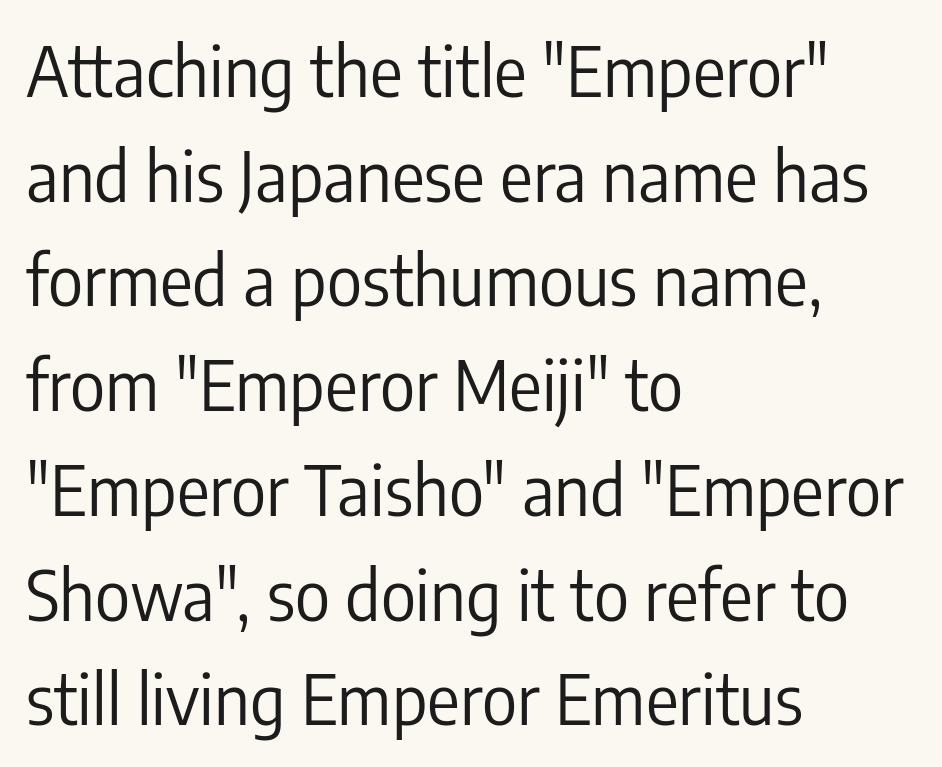
{"serif": "no", "italic": "no", "bold": "no", "weight": "regular", "width": "condensed", "stroke_contrast": "low", "x_height": "medium", "monospaced": "no", "underline": "no", "align": "left", "line_spacing": "normal", "line_spacing_ratio": 1.54, "letter_spacing": "normal", "letter_spacing_em": 0.0, "glyph_px": 68}
